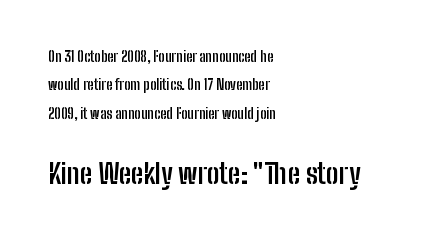
Q: Is the text bold? A: Yes.
Q: Is the text italic (slanted)? A: No, it is upright.
Q: Is the typeface a serif or a sans-serif typeface? A: Sans-serif.
Q: Is the text underlined? A: No.
Q: How is the paragraph aligned? A: Left-aligned.
Q: Is the spacing between letters normal or unusually wide? A: Normal.
Q: Is the spacing between lines tight, normal or loose? A: Loose.
Q: Which block of text is set in a larger size, the first (top) or the second (bottom)? A: The second (bottom) one.
Q: Width (condensed, normal, or wide)? A: Condensed.
Q: Stroke contrast? A: Low.
Q: x-height? A: Medium.
Q: Monospaced? A: No.
